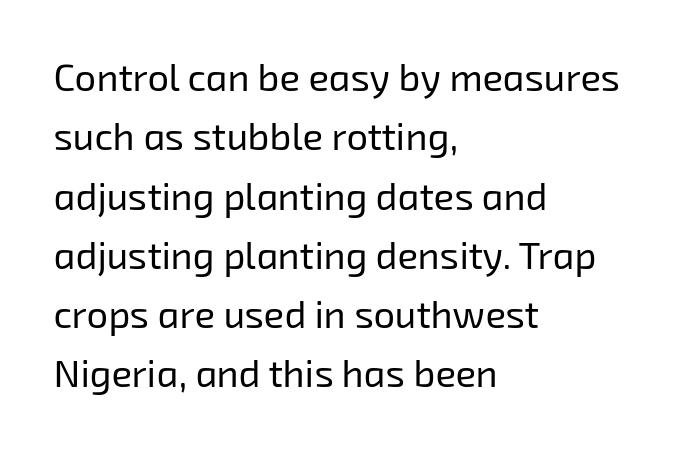
Unbolded letterforms with no extra heft. Classification — sans serif. Between one letter and the next there's only the usual sliver of space. The string is rendered with underlining switched off. Typeset ragged right — the left edge is the straight one.
